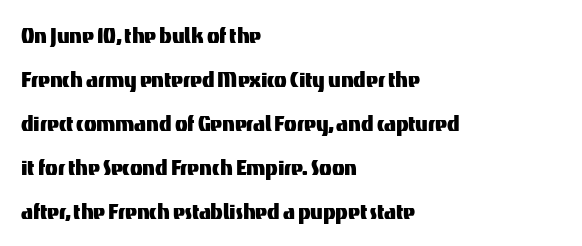
Q: Is the text italic (slanted)? A: No, it is upright.
Q: Is the text underlined? A: No.
Q: How is the paragraph aligned? A: Left-aligned.
Q: Is the spacing between letters normal or unusually wide? A: Normal.
Q: Is the spacing between lines tight, normal or loose? A: Normal.
